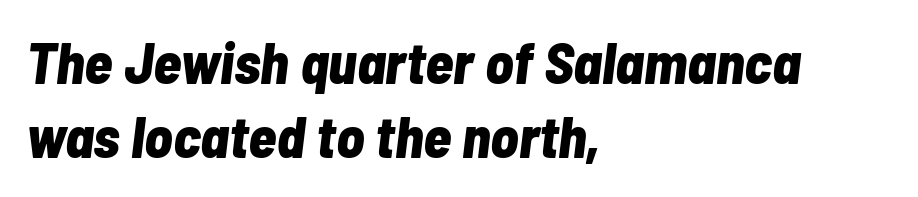
The image shows 58 px bold, condensed type, italic (leaning right); set left-aligned, normal line spacing (1.28x), normal letter spacing, not underlined; low stroke contrast and a medium x-height.
